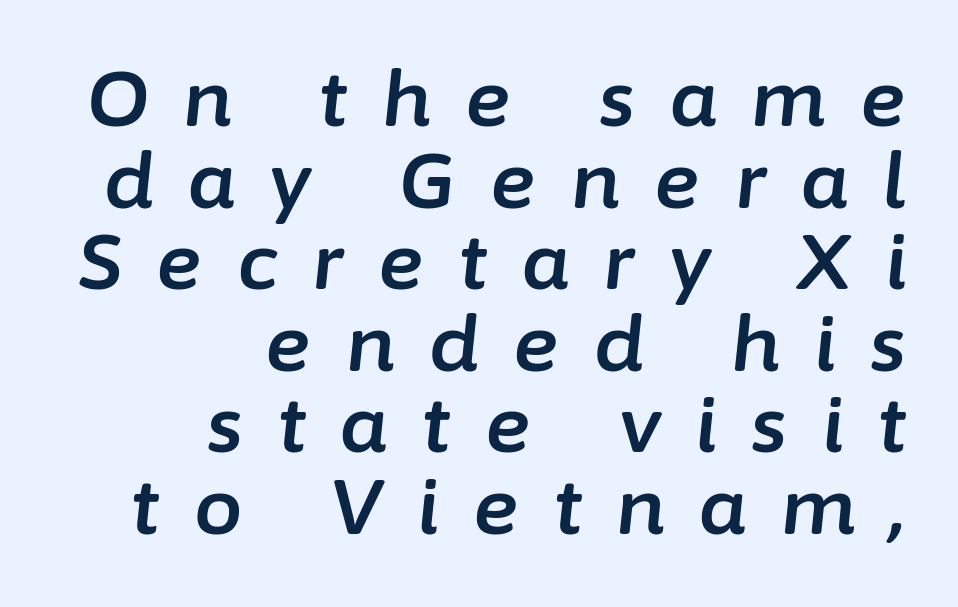
{"italic": "yes", "lean": "right", "slant_degrees": 6, "width": "normal", "stroke_contrast": "low", "x_height": "medium", "monospaced": "no", "underline": "no", "align": "right", "line_spacing": "tight", "line_spacing_ratio": 1.06, "letter_spacing": "wide", "letter_spacing_em": 0.45, "glyph_px": 77}
